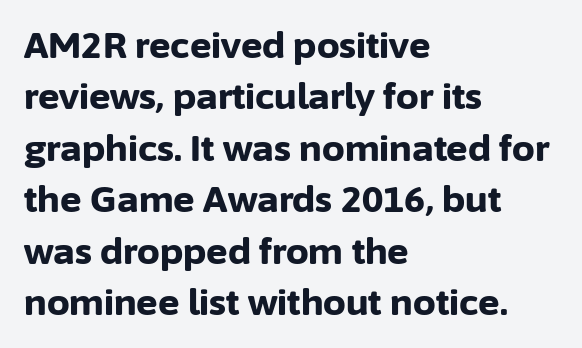
{"serif": "no", "italic": "no", "bold": "yes", "weight": "bold", "width": "normal", "stroke_contrast": "low", "x_height": "medium", "monospaced": "no", "underline": "no", "align": "left", "line_spacing": "normal", "line_spacing_ratio": 1.43, "letter_spacing": "normal", "letter_spacing_em": 0.0, "glyph_px": 36}
